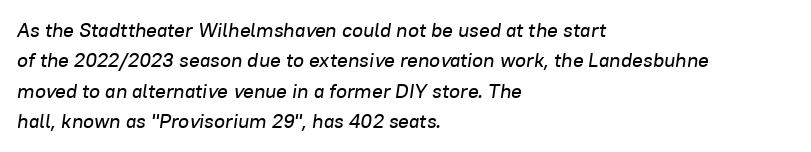
{"italic": "yes", "lean": "right", "slant_degrees": 8, "underline": "no", "align": "left", "line_spacing": "normal", "line_spacing_ratio": 1.52, "letter_spacing": "normal", "letter_spacing_em": 0.0, "glyph_px": 20}
